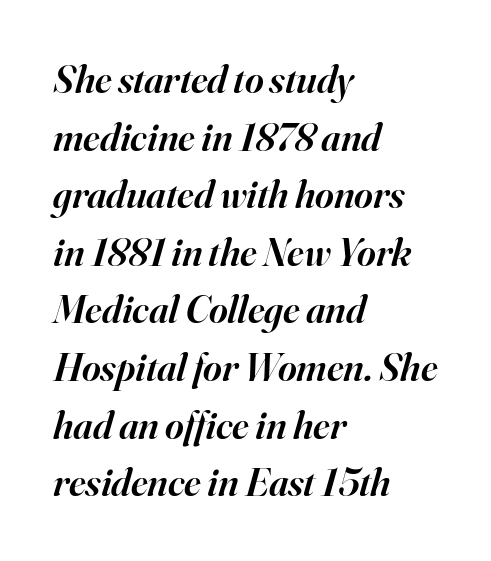
The image shows 40 px semibold serif type, italic (leaning right); set left-aligned, normal line spacing (1.44x), normal letter spacing, not underlined; high stroke contrast and a small x-height.
